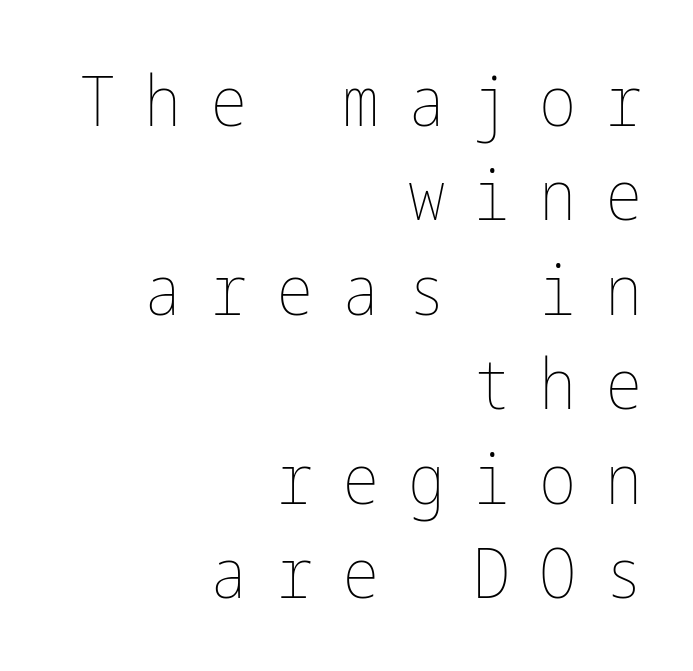
Upright lettering throughout. The compositor pushed each line to the right boundary. The area under the type is left untouched. Characters follow at a spacing far wider than the type designer built in. This block has exactly the height ordinary leading produces. Bold? No — there's no thickening of the strokes.
